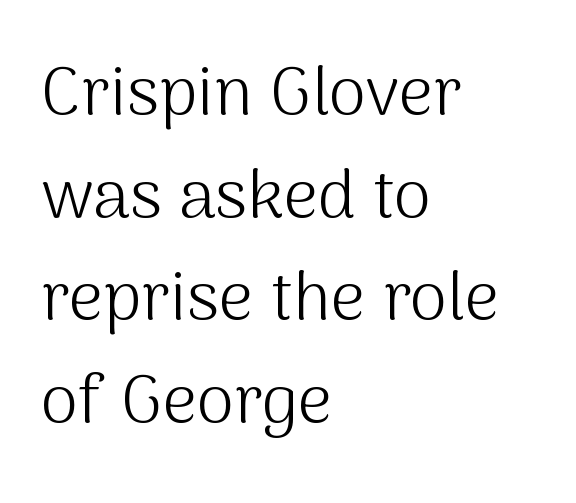
{"serif": "no", "italic": "no", "bold": "no", "weight": "light", "width": "normal", "stroke_contrast": "medium", "x_height": "medium", "monospaced": "no", "underline": "no", "align": "left", "line_spacing": "normal", "line_spacing_ratio": 1.51, "letter_spacing": "normal", "letter_spacing_em": 0.0, "glyph_px": 68}
